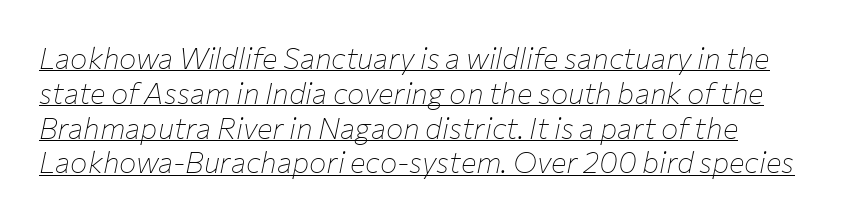
The image shows 29 px thin type, italic (leaning right); set line spacing 1.2x, normal letter spacing, underlined; low stroke contrast and a medium x-height.
